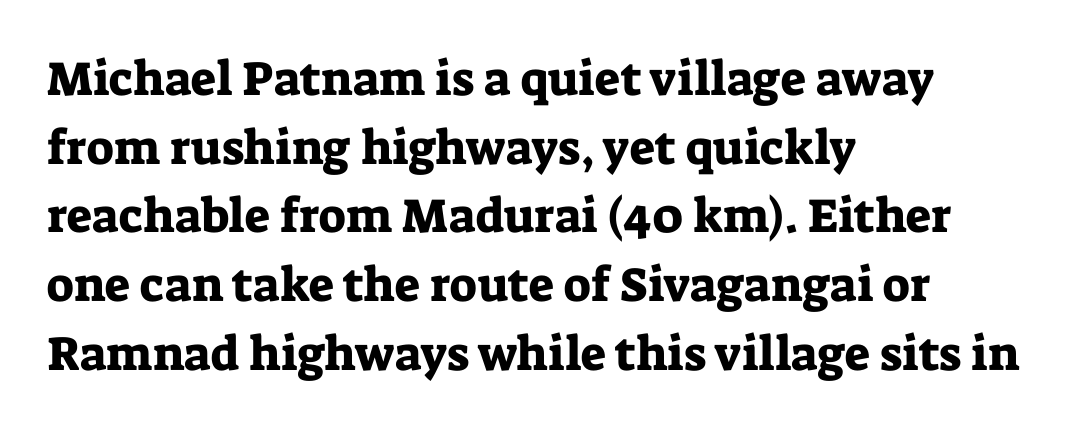
Q: Is the text italic (slanted)? A: No, it is upright.
Q: Is the typeface a serif or a sans-serif typeface? A: Serif.
Q: Is the text underlined? A: No.
Q: How is the paragraph aligned? A: Left-aligned.
Q: Is the spacing between letters normal or unusually wide? A: Normal.
Q: Is the spacing between lines tight, normal or loose? A: Normal.
Q: Width (condensed, normal, or wide)? A: Normal.
Q: Stroke contrast? A: Low.
Q: x-height? A: Medium.
Q: Monospaced? A: No.
